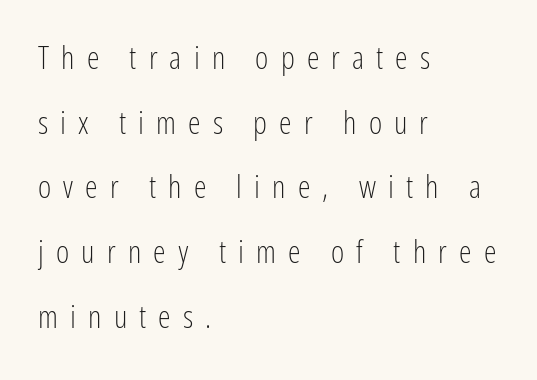
Unmarked baselines from the first word to the last. Note: no serifs on the glyphs. Does extra space separate the letters? Yes, quite a lot of it. The rendering uses natural spacing where letterforms have individual widths. Rows of type keep a wide berth in the vertical direction.
